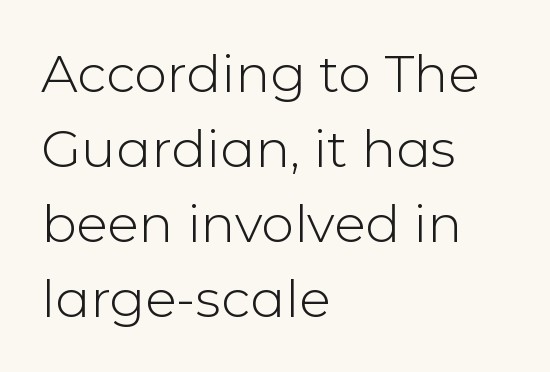
Q: Is the text bold? A: No.
Q: Is the text italic (slanted)? A: No, it is upright.
Q: Is the typeface a serif or a sans-serif typeface? A: Sans-serif.
Q: Is the text underlined? A: No.
Q: How is the paragraph aligned? A: Left-aligned.
Q: Is the spacing between letters normal or unusually wide? A: Normal.
Q: Is the spacing between lines tight, normal or loose? A: Normal.
Q: Width (condensed, normal, or wide)? A: Normal.
Q: Stroke contrast? A: Low.
Q: x-height? A: Medium.
Q: Monospaced? A: No.
